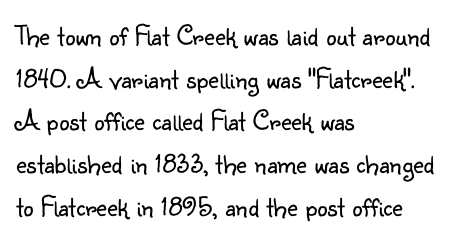
Character widths vary here, with narrow letters taking less room than wide ones. Rows of type keep a routine distance in the vertical direction. These lines keep a tight, regular rhythm from letter to letter. The letters carry no serifs — their stems end cleanly without finishing strokes. No letter is thick-stroked: the sample isn't bold.
